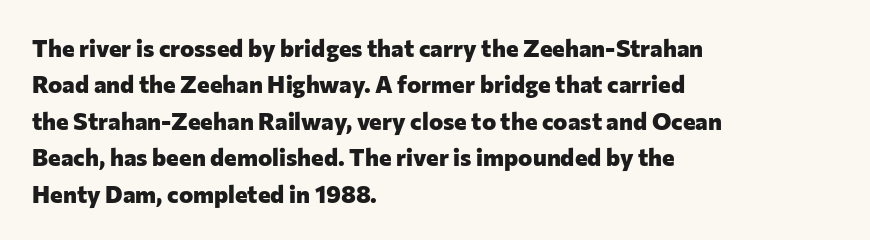
The image shows 24 px bold type, upright; set left-aligned, normal line spacing (1.52x), normal letter spacing, not underlined.
